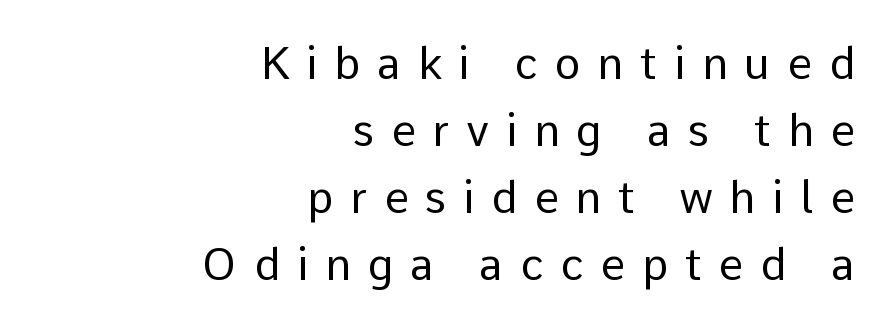
This sample has the flowing, uneven cadence of proportional lettering. The paragraph has a hard right edge and a soft left edge. Just letters on the line, the space beneath them empty. In terms of letterform style, serifs are entirely absent. Letters have the restrained weight of plain body copy at most. Nope, not italic — everything's standing straight.
